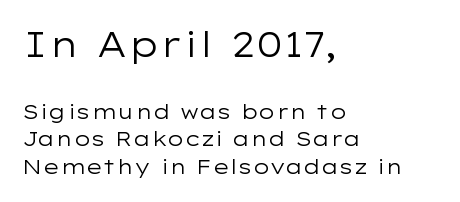
{"serif": "no", "italic": "no", "bold": "no", "weight": "regular", "width": "wide", "stroke_contrast": "low", "x_height": "medium", "monospaced": "no", "underline": "no", "align": "left", "line_spacing": "normal", "line_spacing_ratio": 1.39, "letter_spacing": "normal", "letter_spacing_em": 0.0, "larger_block": "first", "size_ratio": 1.75, "glyph_px": 35}
